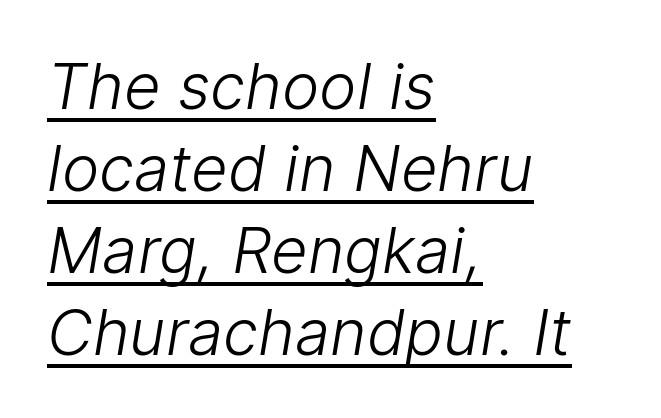
Underlining? Definitely there. Each letter keeps its own natural width here, so spacing adapts to shape. The space between consecutive lines is moderate. The compositor pushed each line to the left boundary.
